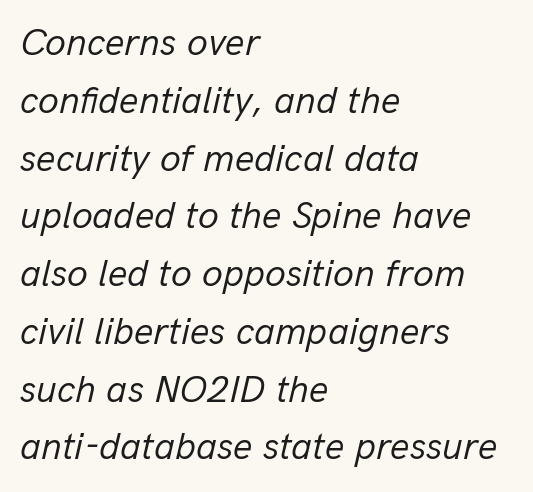
The characters are drawn with everyday or finer stroke widths. Each letter keeps its own natural width here, so spacing adapts to shape. Vertically, the passage feels balanced, rows spaced as you'd expect. These lines keep a tight, regular rhythm from letter to letter. Does the copy run flush right? No — it runs flush left.
